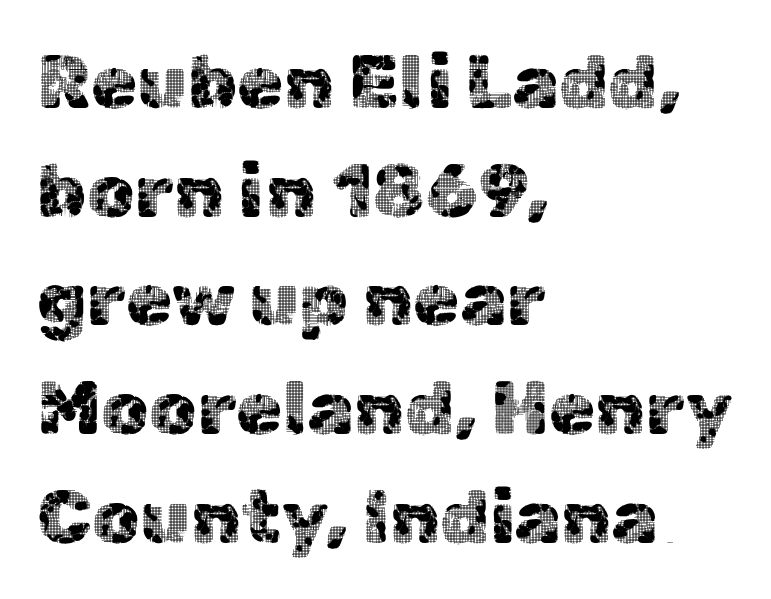
Q: Is the text italic (slanted)? A: No, it is upright.
Q: Is the typeface a serif or a sans-serif typeface? A: Sans-serif.
Q: Is the text underlined? A: No.
Q: How is the paragraph aligned? A: Left-aligned.
Q: Is the spacing between letters normal or unusually wide? A: Normal.
Q: Is the spacing between lines tight, normal or loose? A: Normal.
Q: Width (condensed, normal, or wide)? A: Normal.
Q: x-height? A: Medium.
Q: Monospaced? A: No.
